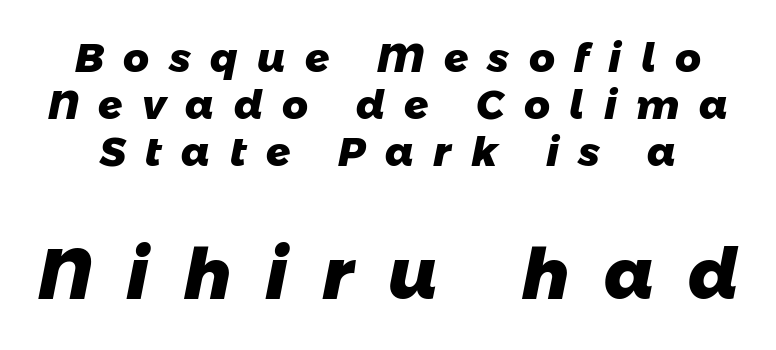
{"serif": "no", "bold": "yes", "weight": "heavy", "width": "normal", "stroke_contrast": "low", "x_height": "medium", "monospaced": "no", "underline": "no", "line_spacing_ratio": 1.18, "letter_spacing": "wide", "letter_spacing_em": 0.49, "larger_block": "second", "size_ratio": 1.75, "glyph_px": 70}
